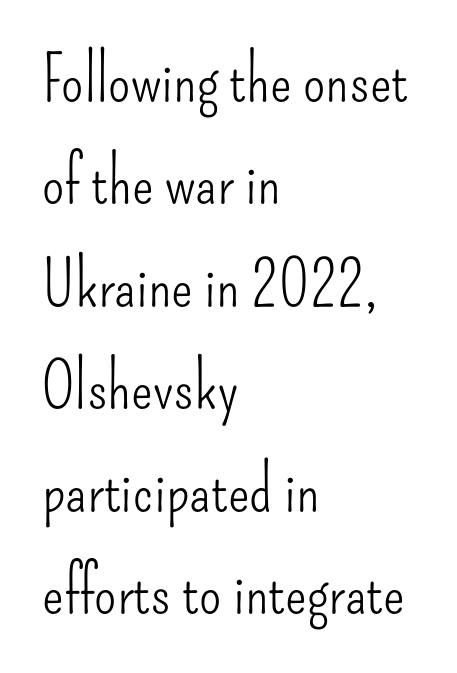
The image shows 64 px light, condensed sans-serif type, upright; set left-aligned, normal line spacing (1.6x), normal letter spacing, not underlined; low stroke contrast and a small x-height.
